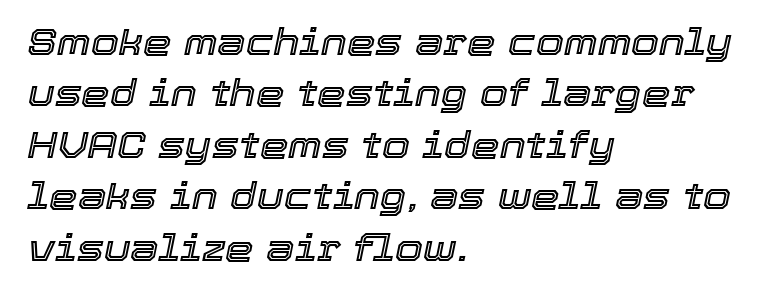
The image shows 36 px text type, italic (leaning right); set left-aligned, normal line spacing (1.43x), normal letter spacing, not underlined; a medium x-height.
